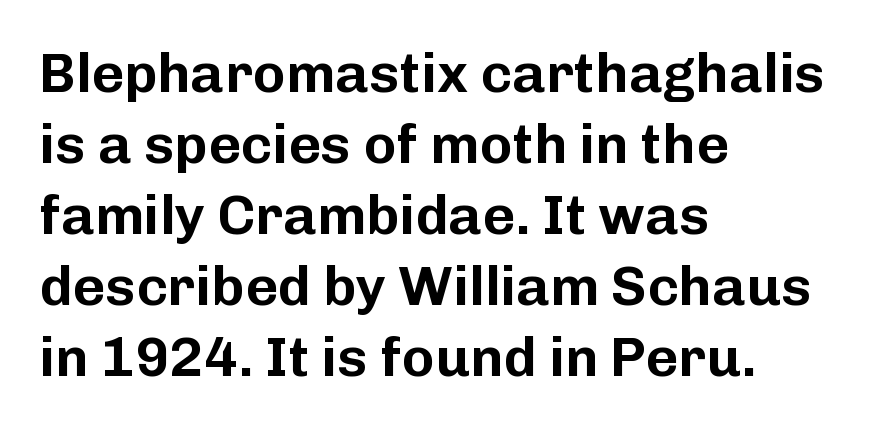
Q: Is the text italic (slanted)? A: No, it is upright.
Q: Is the typeface a serif or a sans-serif typeface? A: Sans-serif.
Q: Is the text underlined? A: No.
Q: How is the paragraph aligned? A: Left-aligned.
Q: Is the spacing between letters normal or unusually wide? A: Normal.
Q: Is the spacing between lines tight, normal or loose? A: Normal.
Q: Width (condensed, normal, or wide)? A: Normal.
Q: Stroke contrast? A: Low.
Q: x-height? A: Medium.
Q: Monospaced? A: No.
